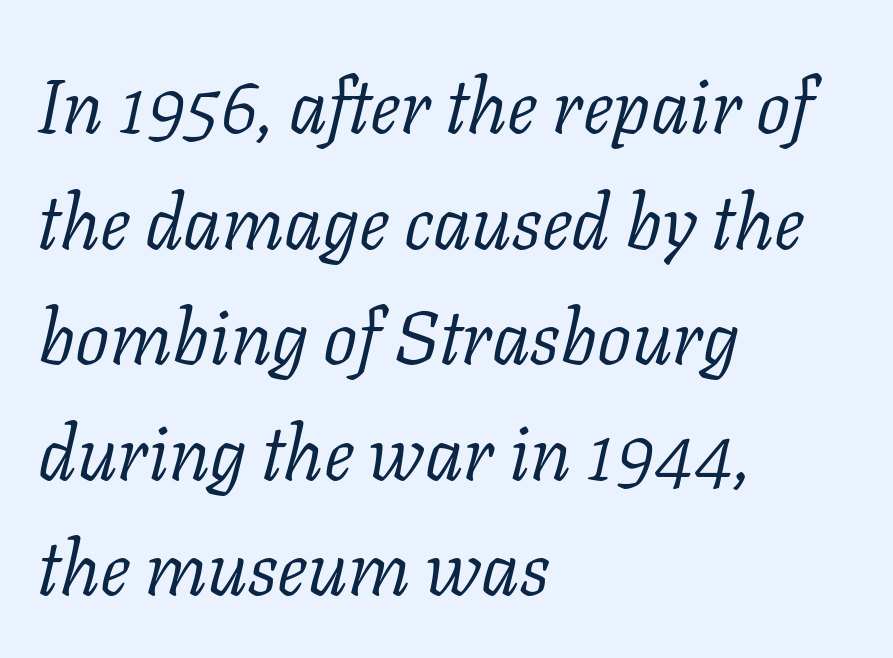
The type family on display is of the serif kind. A classic flush-left, rag-right setting is used for this passage. Just letters on the line, the space beneath them empty. The passage shown is not bold in any degree.
